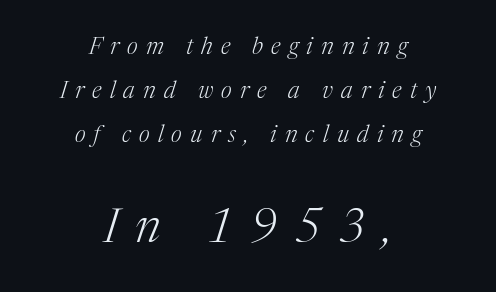
The image shows 48 px light serif type, italic (leaning right); set centered, line spacing 1.83x, unusually wide letter spacing (+0.34 em), not underlined; the second (bottom) block is 2.0x larger; medium stroke contrast and a medium x-height.
